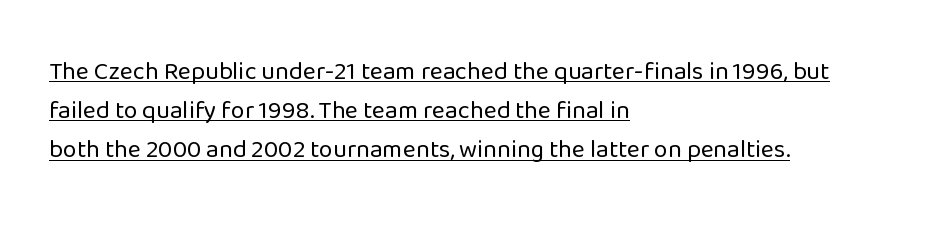
Notice how descenders clear the ascenders below comfortably — that's standard leading. If you drew a line through each stem, it would be perfectly vertical. Here the glyphs are tracked normally, forming tight word shapes. Is the block centered? No — it sits flush against the left margin. Think standard paragraph weight, or any step lighter than that.
